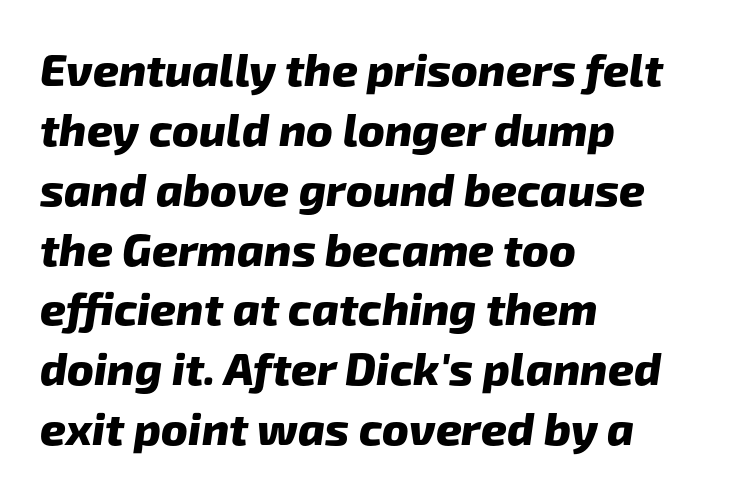
Q: Is the text bold? A: Yes.
Q: Is the typeface a serif or a sans-serif typeface? A: Sans-serif.
Q: Is the text underlined? A: No.
Q: How is the paragraph aligned? A: Left-aligned.
Q: Is the spacing between letters normal or unusually wide? A: Normal.
Q: Is the spacing between lines tight, normal or loose? A: Normal.
Q: Width (condensed, normal, or wide)? A: Normal.
Q: Stroke contrast? A: Low.
Q: x-height? A: Medium.
Q: Monospaced? A: No.
